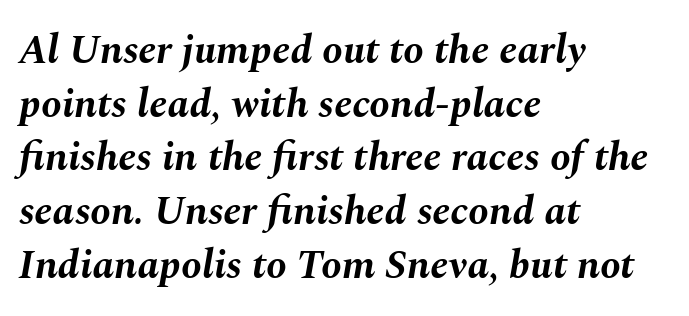
Q: Is the text bold? A: Yes.
Q: Is the text italic (slanted)? A: Yes, it leans right by about 10 degrees.
Q: Is the text underlined? A: No.
Q: How is the paragraph aligned? A: Left-aligned.
Q: Is the spacing between letters normal or unusually wide? A: Normal.
Q: Is the spacing between lines tight, normal or loose? A: Normal.
Q: Width (condensed, normal, or wide)? A: Normal.
Q: Stroke contrast? A: Medium.
Q: x-height? A: Medium.
Q: Monospaced? A: No.
